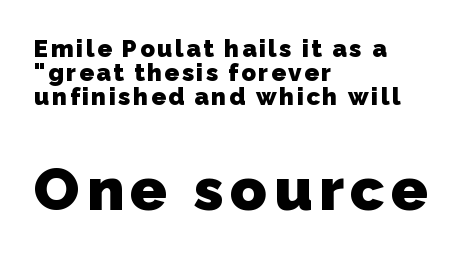
Q: Is the text bold? A: Yes.
Q: Is the typeface a serif or a sans-serif typeface? A: Sans-serif.
Q: Is the text underlined? A: No.
Q: How is the paragraph aligned? A: Left-aligned.
Q: Is the spacing between lines tight, normal or loose? A: Tight.
Q: Which block of text is set in a larger size, the first (top) or the second (bottom)? A: The second (bottom) one.
Q: Width (condensed, normal, or wide)? A: Normal.
Q: Stroke contrast? A: Low.
Q: x-height? A: Medium.
Q: Monospaced? A: No.
